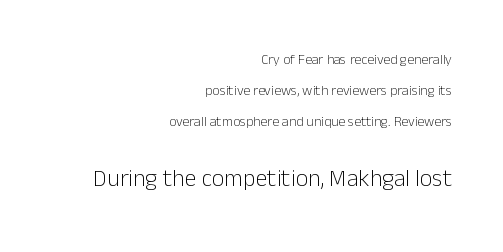
{"italic": "no", "bold": "no", "underline": "no", "align": "right", "line_spacing": "loose", "line_spacing_ratio": 2.23, "letter_spacing": "normal", "letter_spacing_em": 0.0, "larger_block": "second", "size_ratio": 1.71, "glyph_px": 24}
